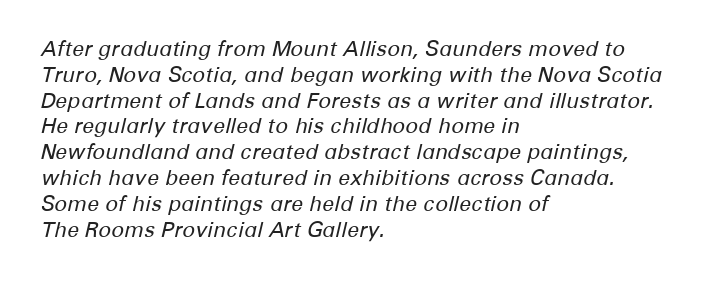
The image shows 21 px text type, italic (leaning right); set left-aligned, line spacing 1.23x, normal letter spacing, not underlined.
